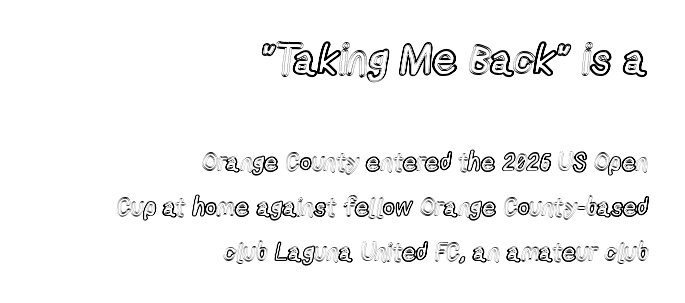
{"width": "condensed", "x_height": "medium", "monospaced": "no", "underline": "no", "align": "right", "line_spacing_ratio": 1.8, "letter_spacing": "normal", "letter_spacing_em": 0.0, "larger_block": "first", "size_ratio": 1.72, "glyph_px": 43}
